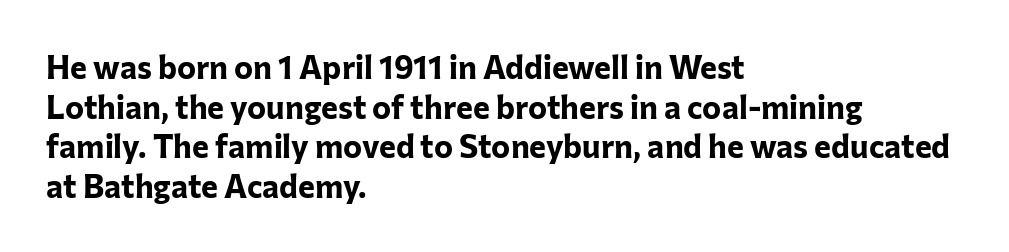
Q: Is the text bold? A: Yes.
Q: Is the text italic (slanted)? A: No, it is upright.
Q: Is the typeface a serif or a sans-serif typeface? A: Sans-serif.
Q: Is the text underlined? A: No.
Q: How is the paragraph aligned? A: Left-aligned.
Q: Is the spacing between letters normal or unusually wide? A: Normal.
Q: Width (condensed, normal, or wide)? A: Normal.
Q: Stroke contrast? A: Low.
Q: x-height? A: Medium.
Q: Monospaced? A: No.
